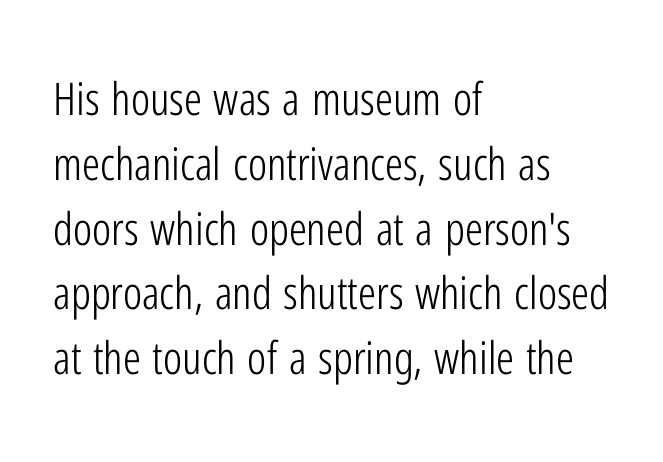
Q: Is the text bold? A: No.
Q: Is the text italic (slanted)? A: No, it is upright.
Q: Is the typeface a serif or a sans-serif typeface? A: Sans-serif.
Q: Is the text underlined? A: No.
Q: How is the paragraph aligned? A: Left-aligned.
Q: Is the spacing between letters normal or unusually wide? A: Normal.
Q: Is the spacing between lines tight, normal or loose? A: Normal.
Q: Width (condensed, normal, or wide)? A: Condensed.
Q: Stroke contrast? A: Low.
Q: x-height? A: Medium.
Q: Monospaced? A: No.
